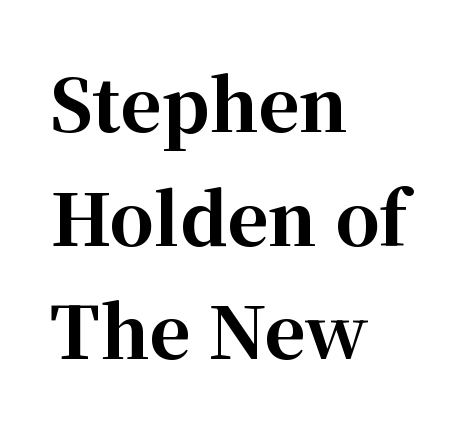
The image shows 71 px bold serif type, upright; set left-aligned, normal line spacing (1.6x), normal letter spacing, not underlined; high stroke contrast and a medium x-height.
